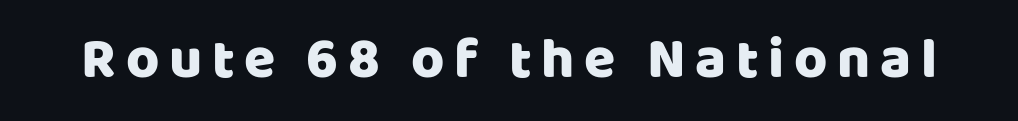
{"serif": "no", "italic": "no", "width": "normal", "stroke_contrast": "low", "x_height": "large", "monospaced": "no", "underline": "no", "glyph_px": 57}
